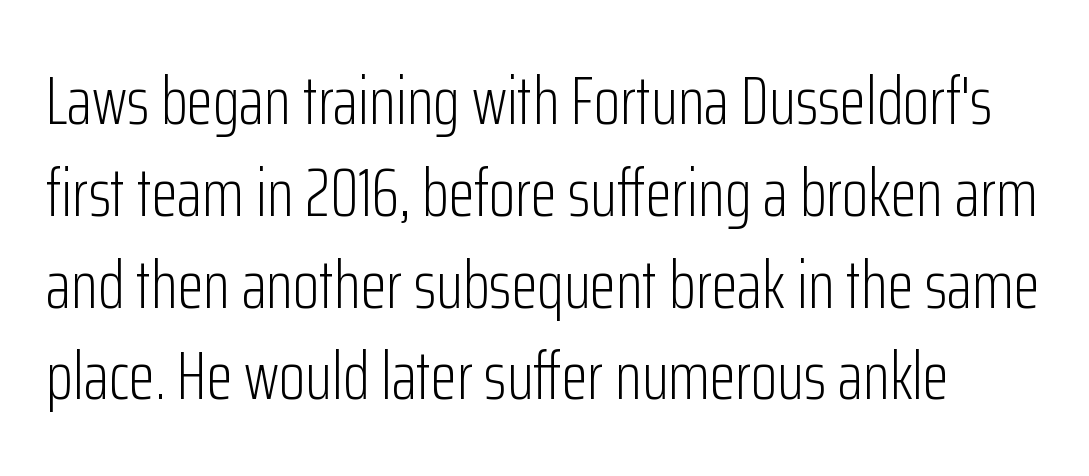
The face used here is proportionally spaced, like ordinary book or web type. The space directly below the letters is spotless. Stroke terminals: plain, sans-serif. The characters are drawn with everyday or finer stroke widths. Reading down the column, the eye jumps a familiar distance to each next line.
